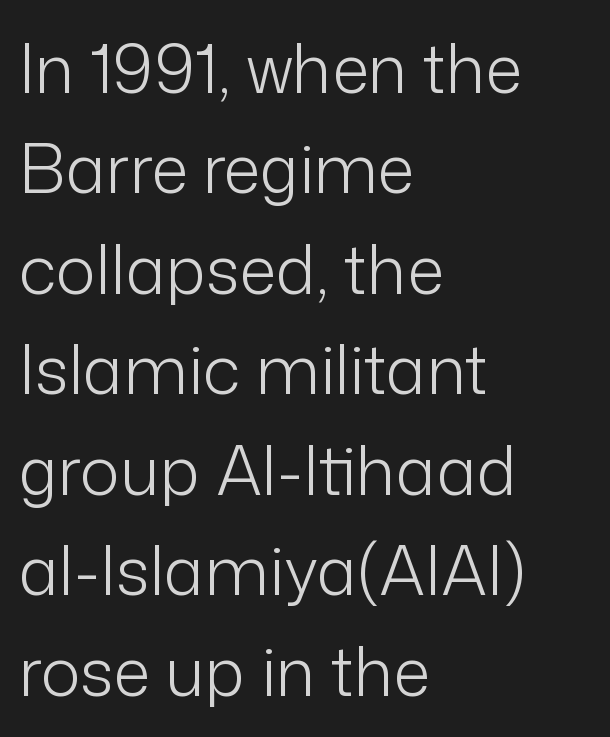
Q: Is the text bold? A: No.
Q: Is the text italic (slanted)? A: No, it is upright.
Q: Is the typeface a serif or a sans-serif typeface? A: Sans-serif.
Q: Is the text underlined? A: No.
Q: How is the paragraph aligned? A: Left-aligned.
Q: Is the spacing between letters normal or unusually wide? A: Normal.
Q: Is the spacing between lines tight, normal or loose? A: Normal.
Q: Width (condensed, normal, or wide)? A: Normal.
Q: Stroke contrast? A: Low.
Q: x-height? A: Medium.
Q: Monospaced? A: No.
